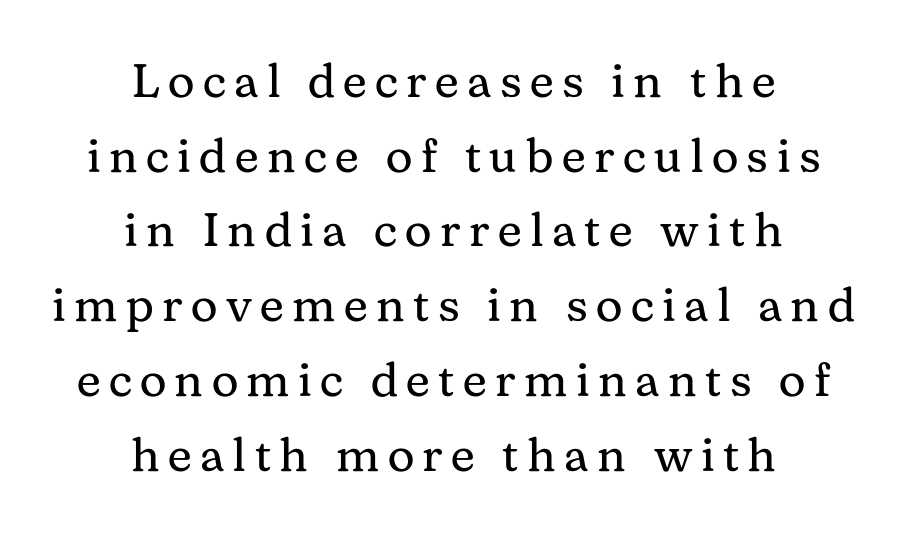
Q: Is the text bold? A: No.
Q: Is the text italic (slanted)? A: No, it is upright.
Q: Is the typeface a serif or a sans-serif typeface? A: Serif.
Q: Is the text underlined? A: No.
Q: How is the paragraph aligned? A: Centered.
Q: Is the spacing between lines tight, normal or loose? A: Normal.
Q: Width (condensed, normal, or wide)? A: Normal.
Q: Stroke contrast? A: Medium.
Q: x-height? A: Medium.
Q: Monospaced? A: No.
